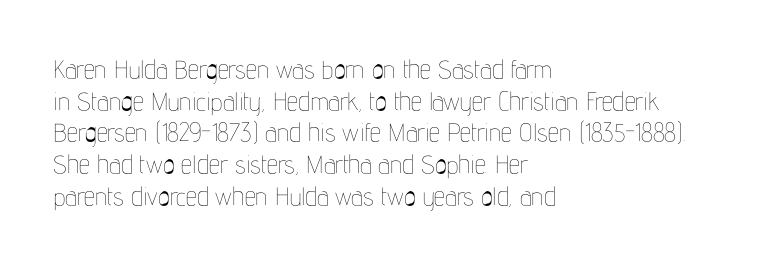
{"italic": "no", "bold": "no", "underline": "no", "align": "left", "line_spacing": "normal", "line_spacing_ratio": 1.27, "letter_spacing": "normal", "letter_spacing_em": 0.0, "glyph_px": 25}
